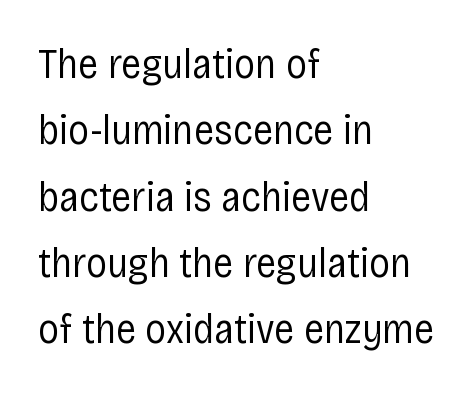
Q: Is the text bold? A: No.
Q: Is the text italic (slanted)? A: No, it is upright.
Q: Is the typeface a serif or a sans-serif typeface? A: Sans-serif.
Q: Is the text underlined? A: No.
Q: How is the paragraph aligned? A: Left-aligned.
Q: Is the spacing between letters normal or unusually wide? A: Normal.
Q: Is the spacing between lines tight, normal or loose? A: Normal.
Q: Width (condensed, normal, or wide)? A: Condensed.
Q: Stroke contrast? A: Low.
Q: x-height? A: Large.
Q: Monospaced? A: No.
